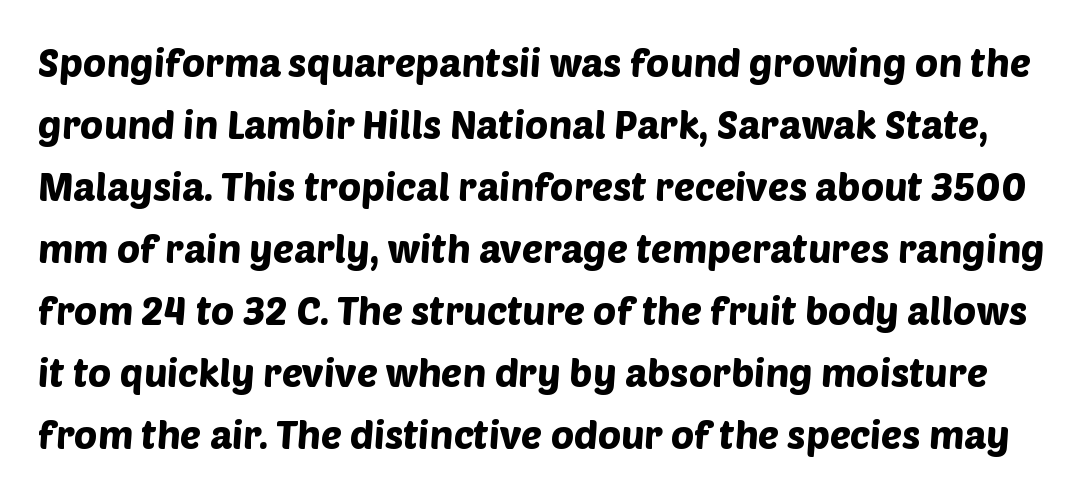
The image shows 39 px sans-serif type; set normal line spacing (1.59x), normal letter spacing, not underlined; low stroke contrast and a large x-height.
